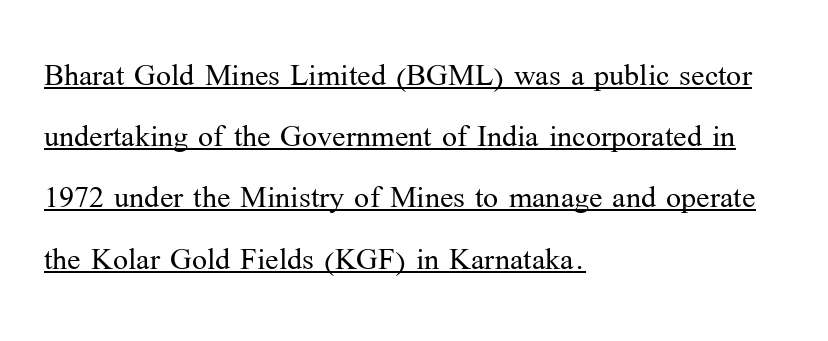
{"serif": "yes", "italic": "no", "bold": "no", "weight": "light", "width": "normal", "stroke_contrast": "medium", "x_height": "medium", "monospaced": "no", "underline": "yes", "align": "left", "line_spacing": "normal", "line_spacing_ratio": 1.53, "letter_spacing": "normal", "letter_spacing_em": 0.0, "glyph_px": 40}
